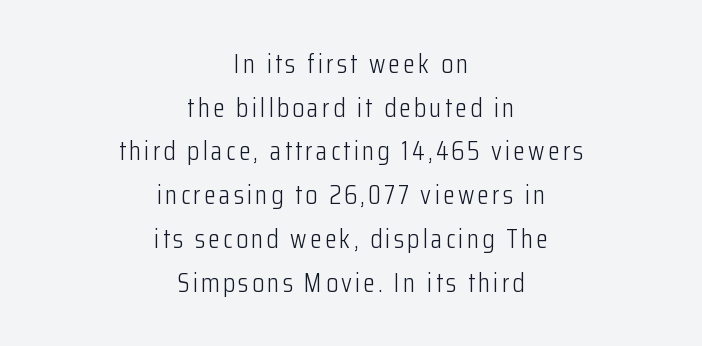
{"italic": "no", "bold": "no", "underline": "no", "align": "center", "line_spacing": "normal", "line_spacing_ratio": 1.62, "glyph_px": 27}
